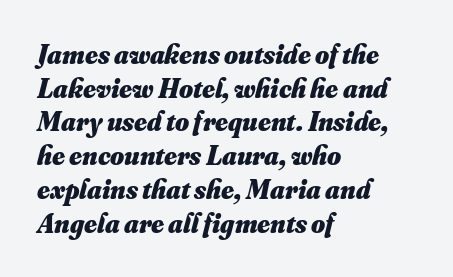
The strokes are fattened all the way to bold. The glyphs are unaccompanied by any horizontal stroke below them. Teacher's note: observe the even left margin — that is flush-left alignment. Does extra space separate the letters? No, they use regular spacing. Honestly, the row spacing looks completely unremarkable.
